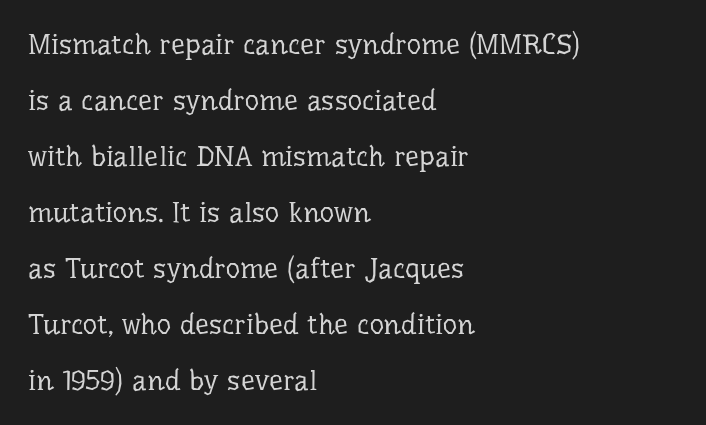
Q: Is the text bold? A: No.
Q: Is the text italic (slanted)? A: No, it is upright.
Q: Is the typeface a serif or a sans-serif typeface? A: Serif.
Q: Is the text underlined? A: No.
Q: How is the paragraph aligned? A: Left-aligned.
Q: Is the spacing between letters normal or unusually wide? A: Normal.
Q: Is the spacing between lines tight, normal or loose? A: Loose.
Q: Width (condensed, normal, or wide)? A: Normal.
Q: Stroke contrast? A: Low.
Q: x-height? A: Medium.
Q: Monospaced? A: No.
